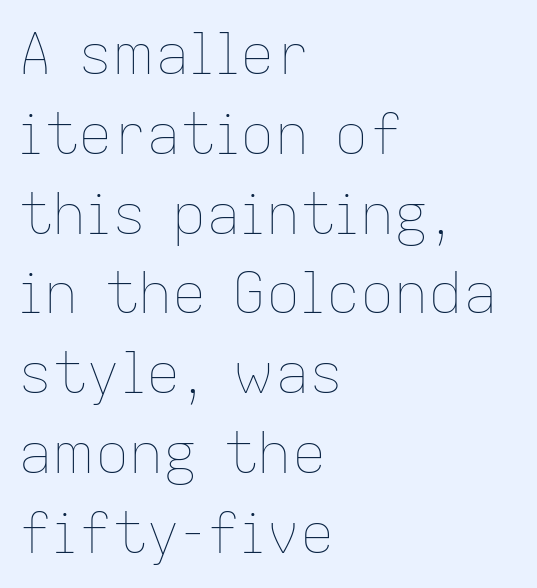
Descender tails drop into unmarked territory. The specimen reads as upright at a glance. Whoever set this chose a conventional vertical rhythm. The cut favours lightness, reaching ordinary text weight at its darkest. Spacing verdict: proportional, widths tailored to each character. Spacing between characters is what you'd get straight out of the box.
